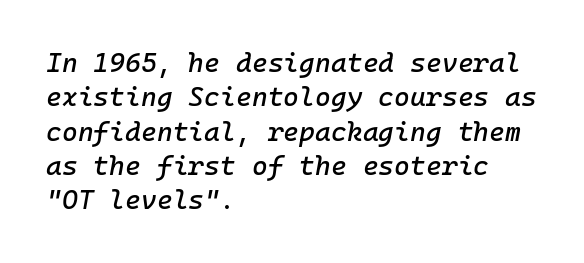
{"italic": "yes", "lean": "right", "slant_degrees": 10, "underline": "no", "align": "left", "line_spacing": "normal", "line_spacing_ratio": 1.27, "letter_spacing": "normal", "letter_spacing_em": 0.0, "glyph_px": 27}
